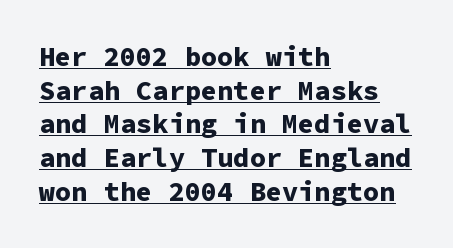
Q: Is the text bold? A: Yes.
Q: Is the text italic (slanted)? A: No, it is upright.
Q: Is the text underlined? A: Yes.
Q: How is the paragraph aligned? A: Left-aligned.
Q: Is the spacing between letters normal or unusually wide? A: Normal.
Q: Is the spacing between lines tight, normal or loose? A: Normal.
